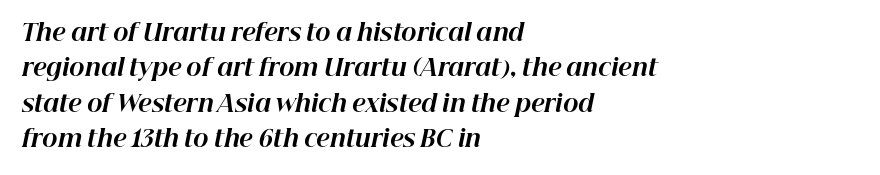
{"italic": "yes", "lean": "right", "slant_degrees": 12, "bold": "yes", "underline": "no", "align": "left", "line_spacing": "normal", "line_spacing_ratio": 1.54, "letter_spacing": "normal", "letter_spacing_em": 0.0, "glyph_px": 23}
